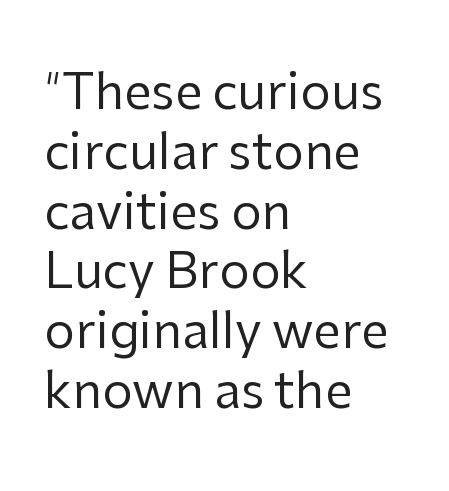
The image shows 49 px regular-weight sans-serif type, upright; set left-aligned, line spacing 1.22x, normal letter spacing, not underlined; low stroke contrast and a medium x-height.
